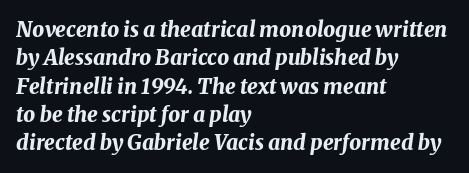
The image shows 21 px bold type, italic (leaning right); set left-aligned, normal line spacing (1.35x), normal letter spacing, not underlined.
